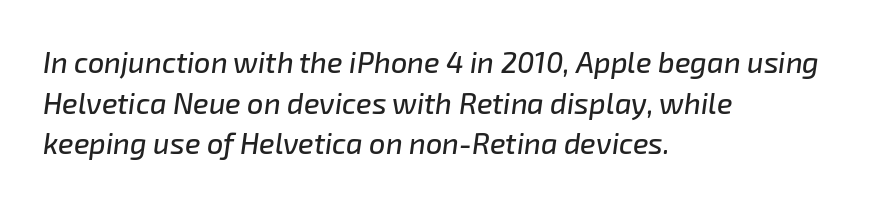
The face used here is rendered with its standard letterfit. Notice how the stems are inclined rather than vertical — that's the hallmark of italics. All the whitespace from short lines collects on the right. This sample has the flowing, uneven cadence of proportional lettering.
